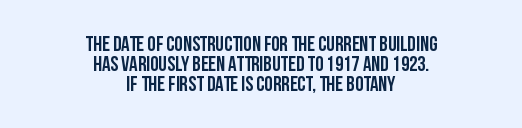
{"italic": "no", "underline": "no", "align": "center", "line_spacing": "tight", "line_spacing_ratio": 0.96, "letter_spacing": "normal", "letter_spacing_em": 0.0, "glyph_px": 21}
